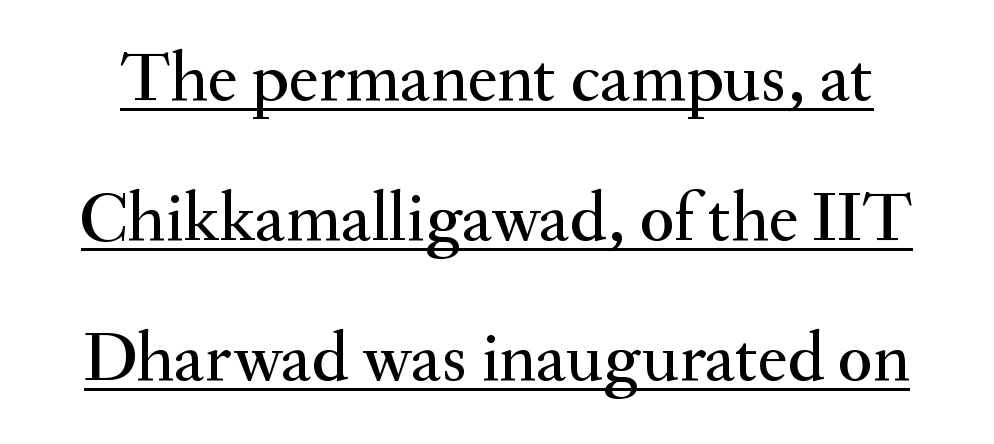
Compared with undecorated copy, this sample adds a rule below the words. The rendering uses natural spacing where letterforms have individual widths. One glance says open: line gaps are wider than usual. Glyph-to-glyph distance matches everyday printed text. Do the letters lean? They stand straight.
